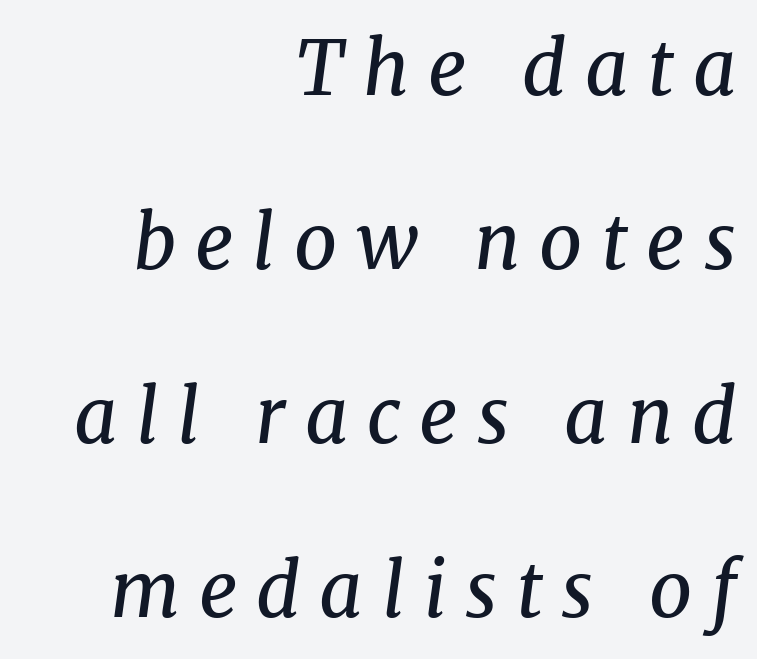
Q: Is the text bold? A: No.
Q: Is the text italic (slanted)? A: Yes, it leans right by about 8 degrees.
Q: Is the typeface a serif or a sans-serif typeface? A: Serif.
Q: Is the text underlined? A: No.
Q: How is the paragraph aligned? A: Right-aligned.
Q: Is the spacing between letters normal or unusually wide? A: Unusually wide.
Q: Is the spacing between lines tight, normal or loose? A: Loose.
Q: Width (condensed, normal, or wide)? A: Normal.
Q: Stroke contrast? A: Medium.
Q: x-height? A: Medium.
Q: Monospaced? A: No.
